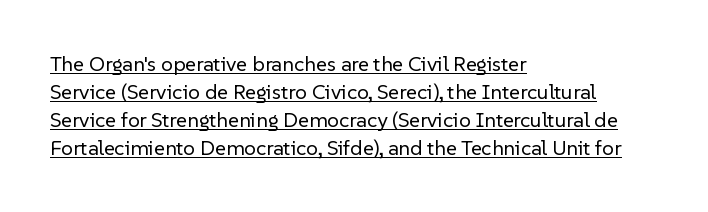
The image shows 21 px text type, upright; set left-aligned, normal line spacing (1.34x), normal letter spacing, underlined.
